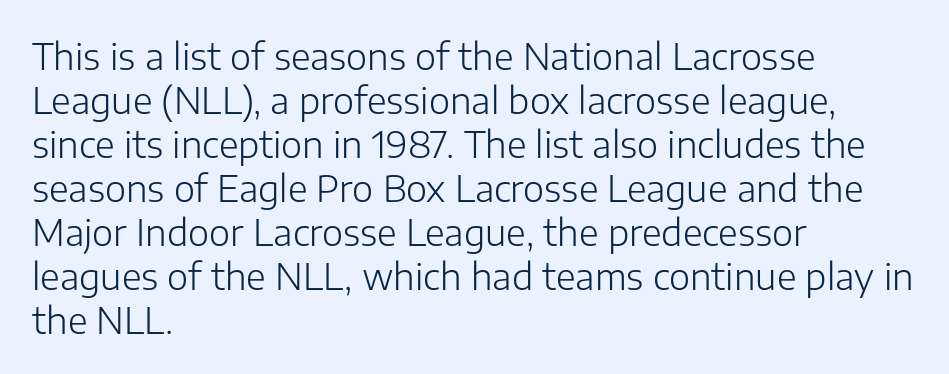
{"serif": "no", "italic": "no", "bold": "no", "weight": "light", "width": "normal", "stroke_contrast": "low", "x_height": "medium", "monospaced": "no", "underline": "no", "align": "left", "line_spacing_ratio": 1.22, "letter_spacing": "normal", "letter_spacing_em": 0.0, "glyph_px": 36}
